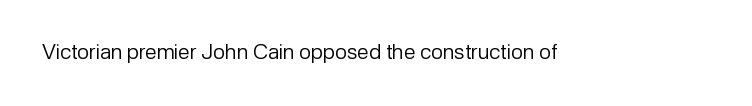
The image shows 21 px text type, upright; set normal letter spacing, not underlined.
